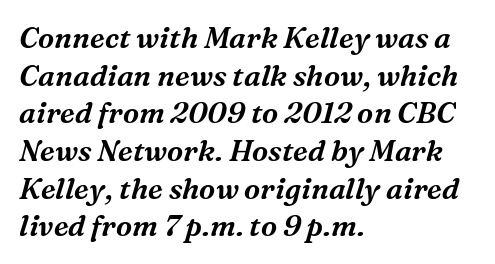
The designer went with a serif here, giving each stem small feet. A typesetter would mark this as italic. These lines keep a tight, regular rhythm from letter to letter. The zone under the glyphs is completely vacant. Visually the block forms a straight wall on the left and a jagged coastline on the right.
